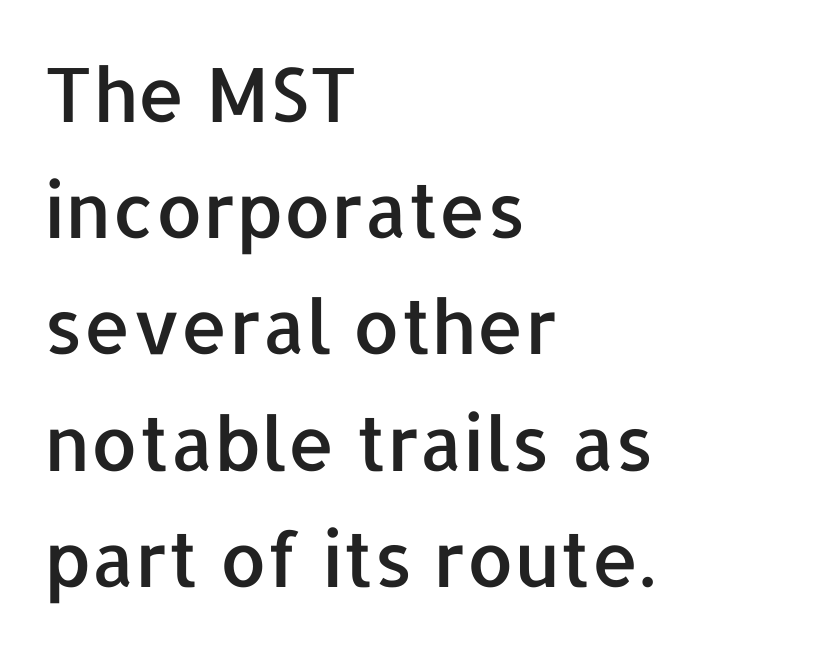
Q: Is the text italic (slanted)? A: No, it is upright.
Q: Is the typeface a serif or a sans-serif typeface? A: Sans-serif.
Q: Is the text underlined? A: No.
Q: How is the paragraph aligned? A: Left-aligned.
Q: Is the spacing between letters normal or unusually wide? A: Normal.
Q: Is the spacing between lines tight, normal or loose? A: Normal.
Q: Width (condensed, normal, or wide)? A: Normal.
Q: Stroke contrast? A: Low.
Q: x-height? A: Medium.
Q: Monospaced? A: No.
